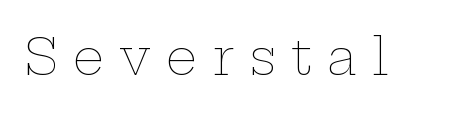
The image shows 50 px thin, wide type, upright; set unusually wide letter spacing (+0.3 em), not underlined; low stroke contrast and a medium x-height.
